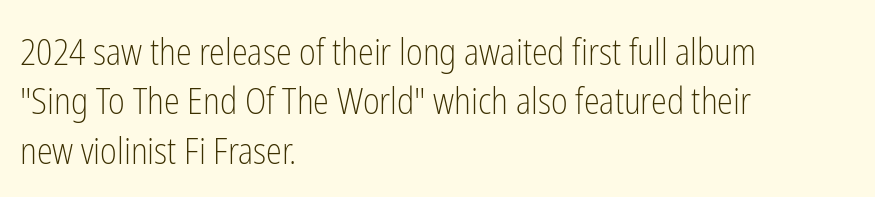
{"serif": "no", "italic": "no", "bold": "no", "weight": "light", "width": "condensed", "stroke_contrast": "low", "x_height": "medium", "monospaced": "no", "underline": "no", "align": "left", "line_spacing": "normal", "line_spacing_ratio": 1.37, "letter_spacing": "normal", "letter_spacing_em": 0.0, "glyph_px": 36}
